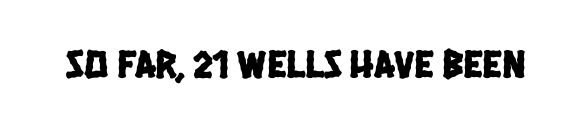
{"serif": "no", "width": "condensed", "stroke_contrast": "low", "x_height": "large", "monospaced": "no", "underline": "no", "letter_spacing": "normal", "letter_spacing_em": 0.0, "glyph_px": 40}
